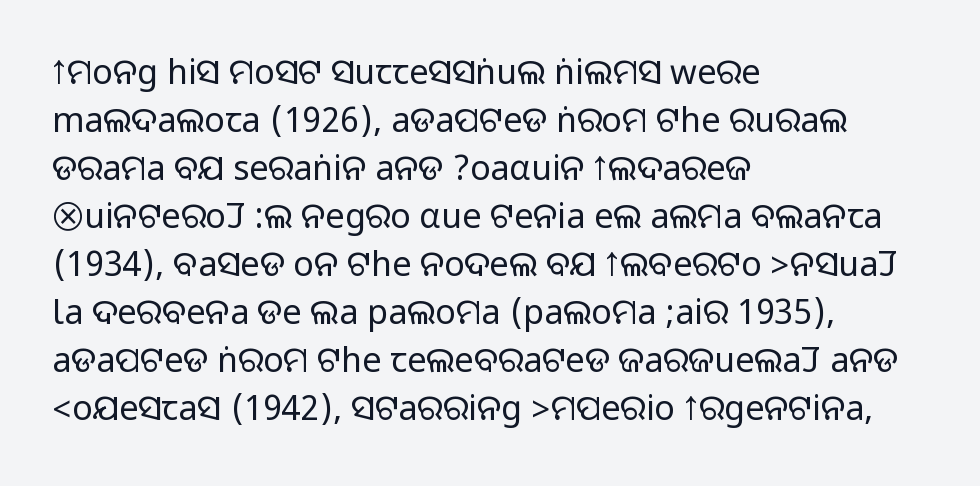
The image shows 34 px sans-serif type, upright; set left-aligned, normal line spacing (1.41x), normal letter spacing, not underlined; medium stroke contrast.
